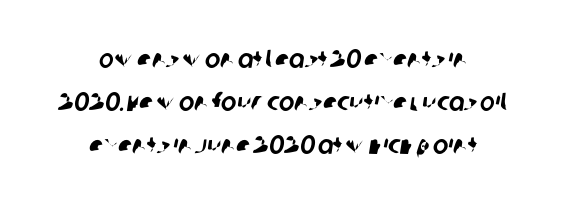
{"underline": "no", "align": "center", "line_spacing": "normal", "line_spacing_ratio": 1.65, "letter_spacing": "normal", "letter_spacing_em": 0.0, "glyph_px": 26}
